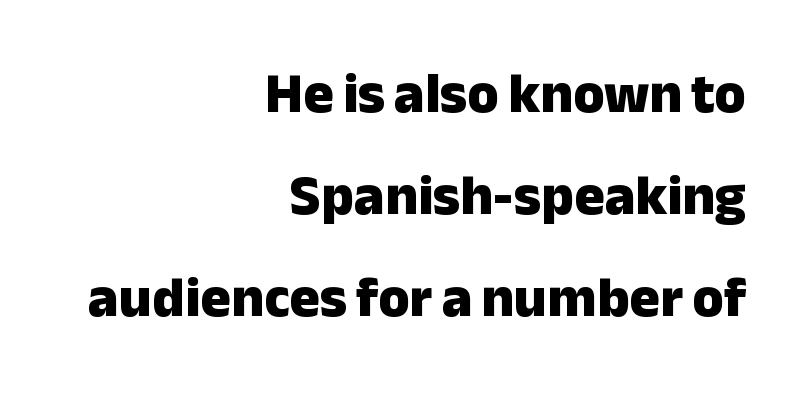
Q: Is the text bold? A: Yes.
Q: Is the text italic (slanted)? A: No, it is upright.
Q: Is the typeface a serif or a sans-serif typeface? A: Sans-serif.
Q: Is the text underlined? A: No.
Q: How is the paragraph aligned? A: Right-aligned.
Q: Is the spacing between letters normal or unusually wide? A: Normal.
Q: Width (condensed, normal, or wide)? A: Normal.
Q: Stroke contrast? A: Low.
Q: x-height? A: Medium.
Q: Monospaced? A: No.
